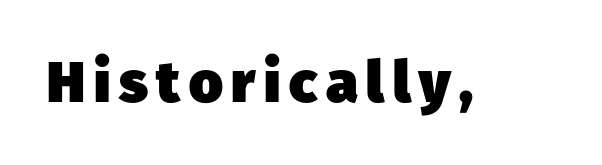
Regarding serifs, this sample does without them. The passage shown is not underscored anywhere. This is heavy type, rendered in bold. The passage shown is typed in a proportional face where columns would drift.
